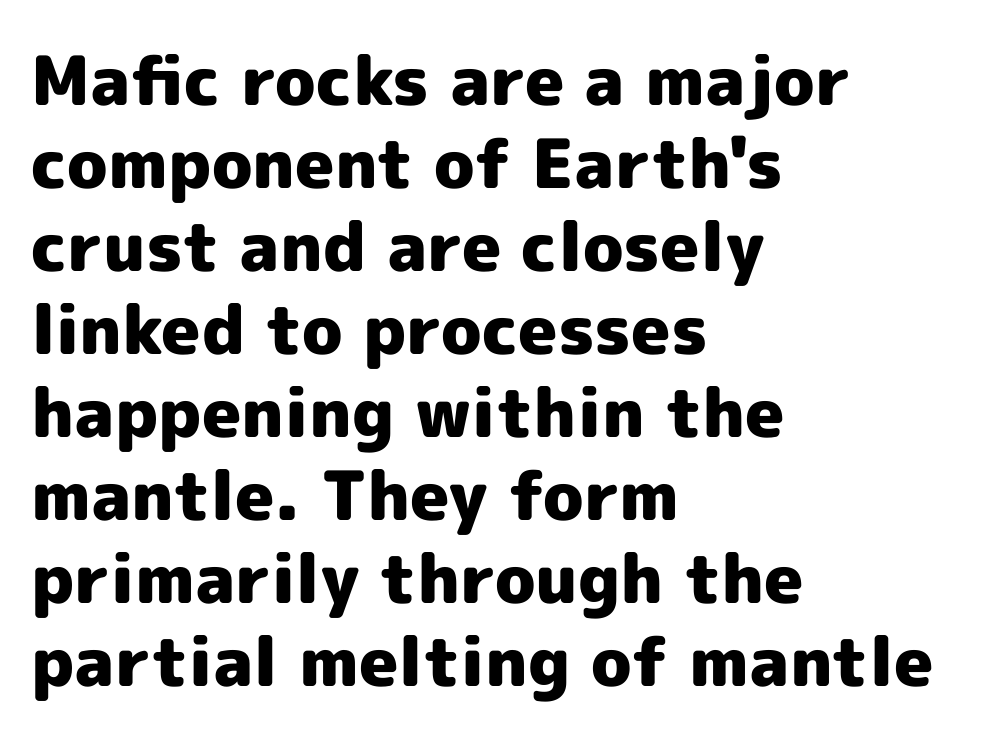
Look at the stroke-to-counter ratio: heavy, a bold. Proportional: the letters do not fall into vertical columns. Is the letter spacing exaggerated? No — it looks like the ordinary default. You can tell it's not italic because the verticals are truly vertical.
